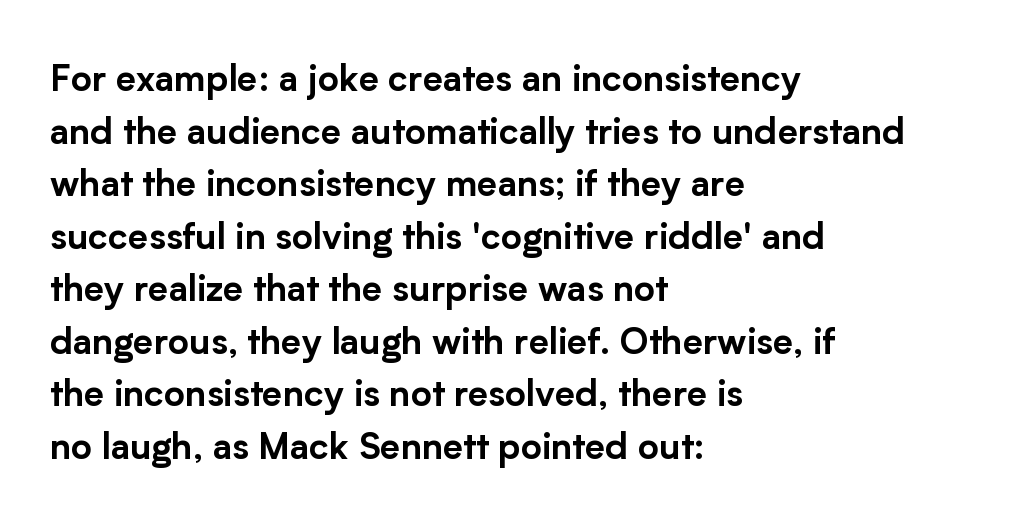
Q: Is the text italic (slanted)? A: No, it is upright.
Q: Is the typeface a serif or a sans-serif typeface? A: Sans-serif.
Q: Is the text underlined? A: No.
Q: How is the paragraph aligned? A: Left-aligned.
Q: Is the spacing between letters normal or unusually wide? A: Normal.
Q: Is the spacing between lines tight, normal or loose? A: Normal.
Q: Width (condensed, normal, or wide)? A: Normal.
Q: Stroke contrast? A: Low.
Q: x-height? A: Medium.
Q: Monospaced? A: No.
